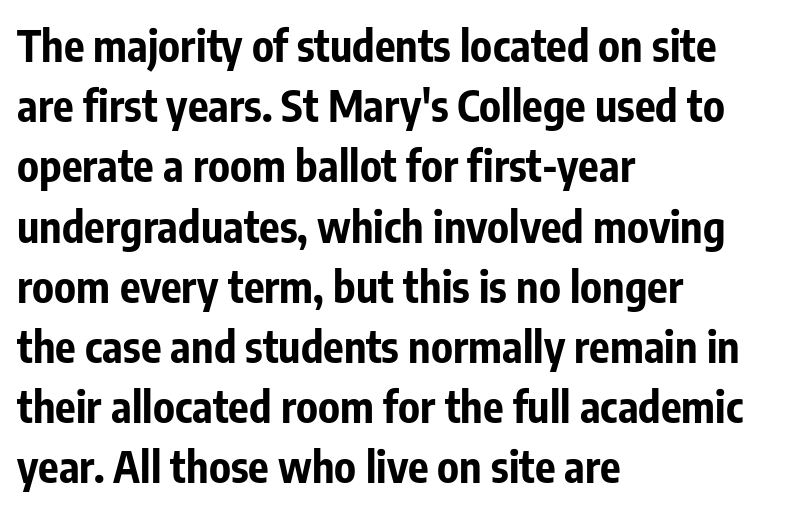
Q: Is the text bold? A: Yes.
Q: Is the text italic (slanted)? A: No, it is upright.
Q: Is the typeface a serif or a sans-serif typeface? A: Sans-serif.
Q: Is the text underlined? A: No.
Q: How is the paragraph aligned? A: Left-aligned.
Q: Is the spacing between letters normal or unusually wide? A: Normal.
Q: Is the spacing between lines tight, normal or loose? A: Normal.
Q: Width (condensed, normal, or wide)? A: Condensed.
Q: Stroke contrast? A: Low.
Q: x-height? A: Medium.
Q: Monospaced? A: No.
